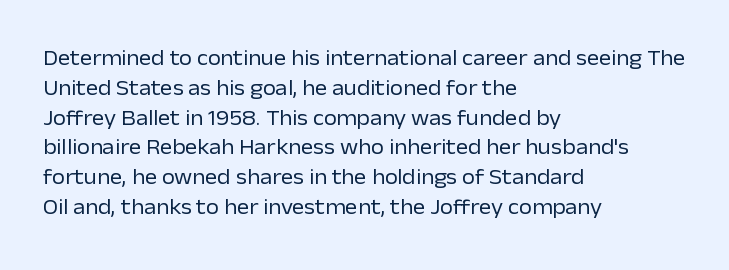
Quick note: interline space is typical. Nothing unusual about the tracking: characters are spaced as the font intends. Unmarked baselines from the first word to the last. No italicization has been applied; the sample stays upright.
